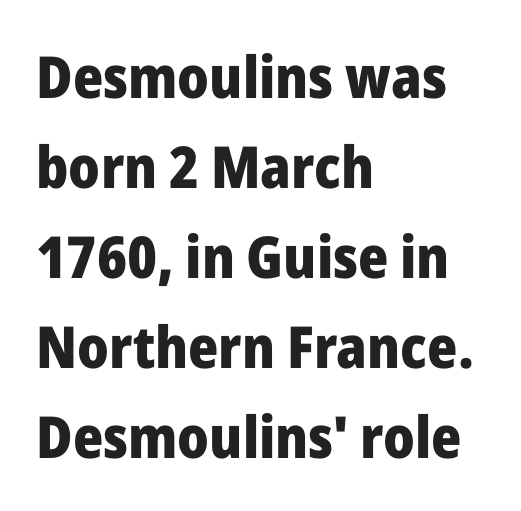
The image shows 58 px heavy sans-serif type, upright; set left-aligned, normal line spacing (1.55x), normal letter spacing, not underlined; low stroke contrast and a medium x-height.
